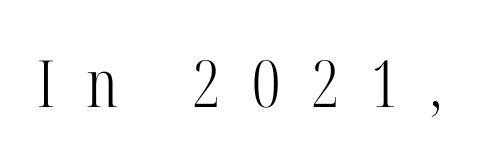
The image shows 65 px light, condensed serif type, upright; set unusually wide letter spacing (+0.48 em), not underlined; high stroke contrast and a medium x-height.
